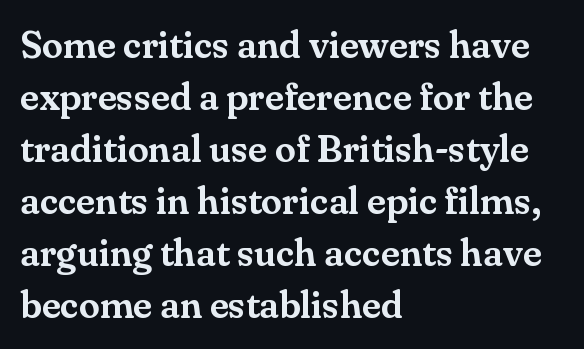
Q: Is the text italic (slanted)? A: No, it is upright.
Q: Is the typeface a serif or a sans-serif typeface? A: Serif.
Q: Is the text underlined? A: No.
Q: How is the paragraph aligned? A: Left-aligned.
Q: Is the spacing between letters normal or unusually wide? A: Normal.
Q: Is the spacing between lines tight, normal or loose? A: Normal.
Q: Width (condensed, normal, or wide)? A: Normal.
Q: Stroke contrast? A: Medium.
Q: x-height? A: Small.
Q: Monospaced? A: No.
